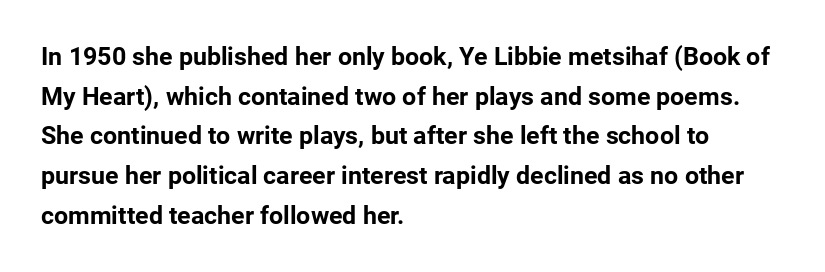
Q: Is the text bold? A: Yes.
Q: Is the text italic (slanted)? A: No, it is upright.
Q: Is the text underlined? A: No.
Q: How is the paragraph aligned? A: Left-aligned.
Q: Is the spacing between letters normal or unusually wide? A: Normal.
Q: Is the spacing between lines tight, normal or loose? A: Normal.
